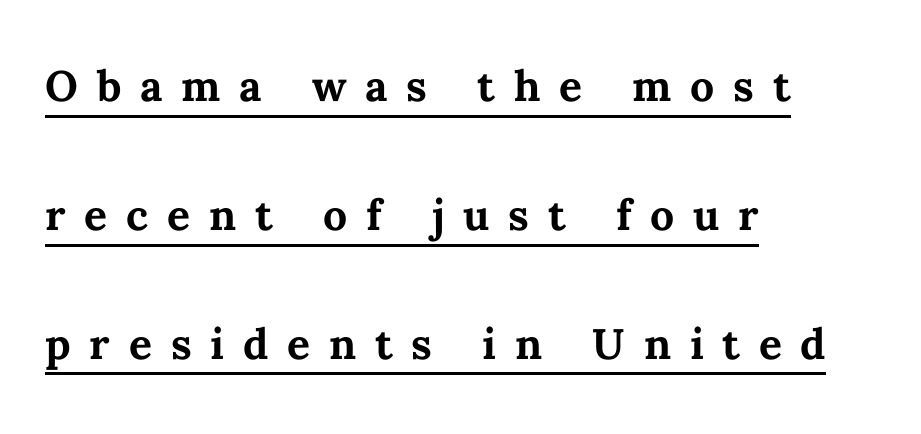
{"italic": "no", "bold": "yes", "weight": "semibold", "width": "normal", "stroke_contrast": "medium", "x_height": "medium", "monospaced": "no", "underline": "yes", "align": "left", "line_spacing": "loose", "line_spacing_ratio": 2.26, "letter_spacing": "wide", "letter_spacing_em": 0.33, "glyph_px": 57}
